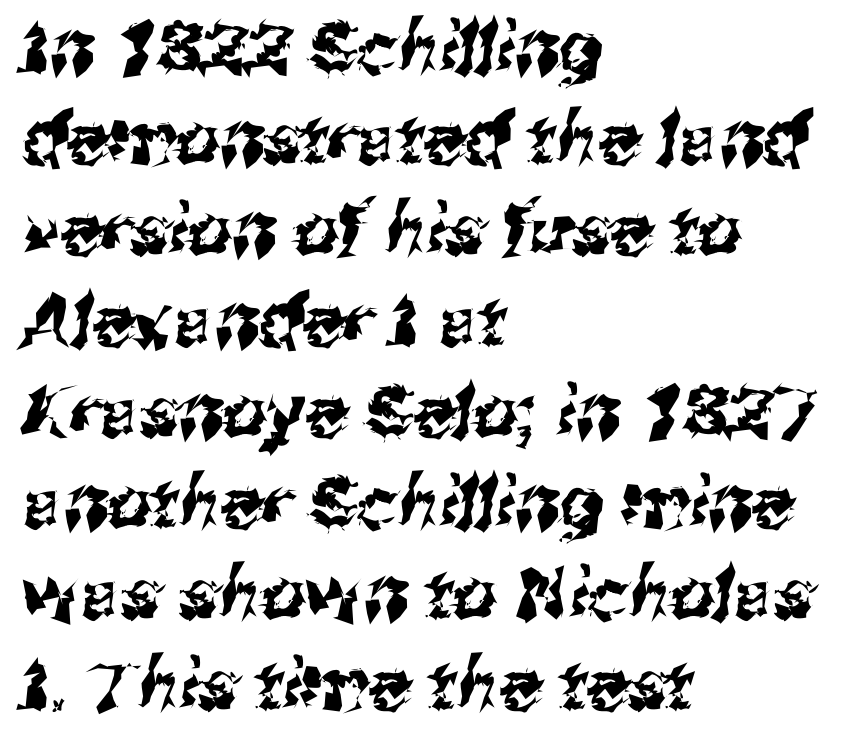
{"serif": "no", "width": "normal", "stroke_contrast": "medium", "x_height": "medium", "monospaced": "no", "underline": "no", "align": "left", "line_spacing": "normal", "line_spacing_ratio": 1.3, "letter_spacing": "normal", "letter_spacing_em": 0.0, "glyph_px": 70}
